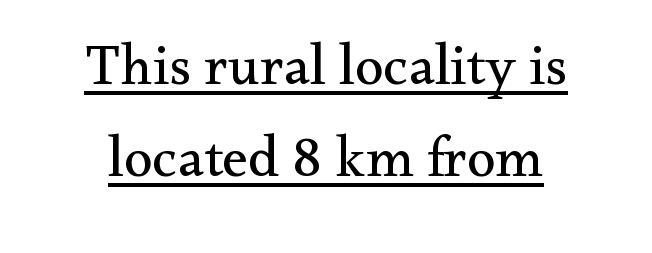
There is no visible air inserted between adjacent glyphs. This block has exactly the height ordinary leading produces. These lines were composed using upright roman letters. The typeface has the unassuming heft of standard copy or less. The designer went with a serif here, giving each stem small feet. Teacher's note: observe the equal gaps on both sides — that is centered alignment.
